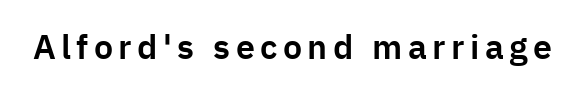
Character widths vary here, with narrow letters taking less room than wide ones. Observe the absence of serifs on each vertical stroke in this sample. This rendering features lettering with no underline. Nope, not italic — everything's standing straight.
